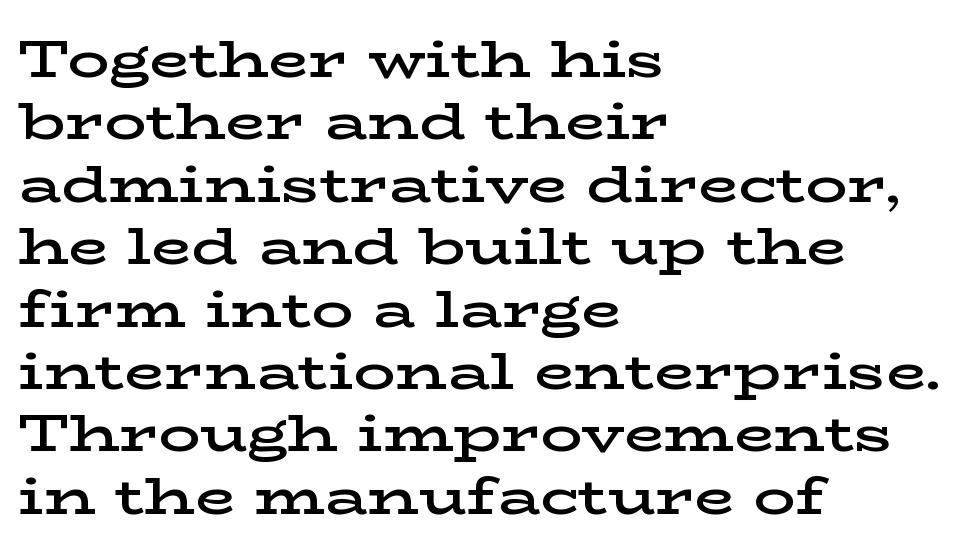
The image shows 52 px semibold, wide serif type, upright; set left-aligned, line spacing 1.2x, normal letter spacing, not underlined; low stroke contrast and a medium x-height.
